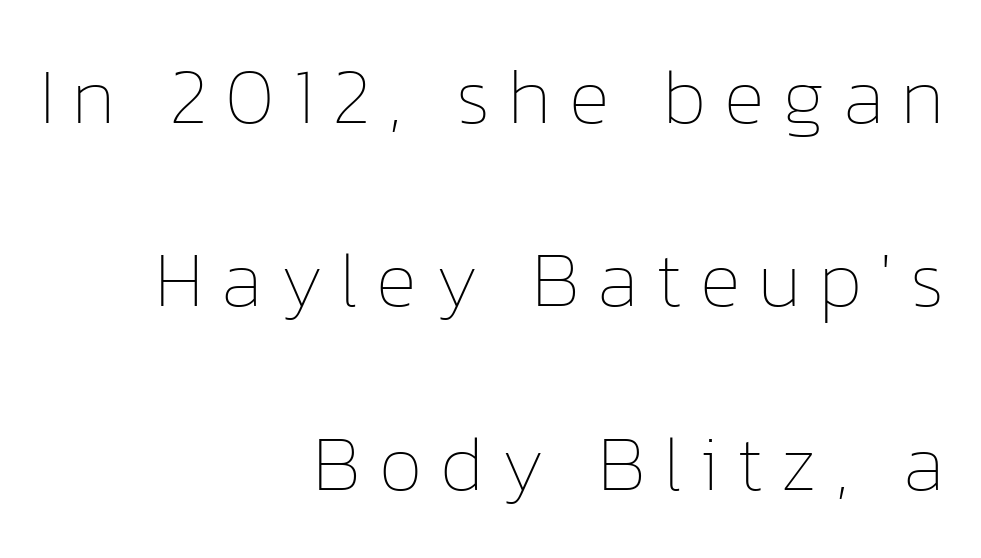
{"italic": "no", "bold": "no", "weight": "thin", "width": "normal", "stroke_contrast": "low", "x_height": "medium", "monospaced": "no", "underline": "no", "align": "right", "line_spacing": "loose", "line_spacing_ratio": 2.35, "letter_spacing": "wide", "letter_spacing_em": 0.23, "glyph_px": 78}
